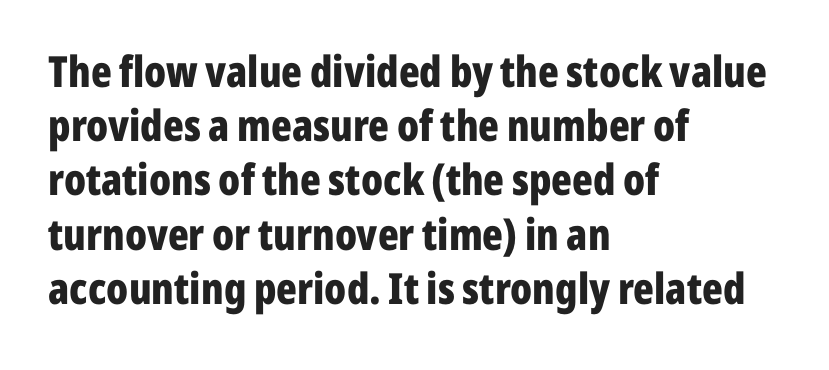
The image shows 43 px bold, condensed sans-serif type, upright; set left-aligned, normal line spacing (1.26x), normal letter spacing, not underlined; low stroke contrast and a medium x-height.
